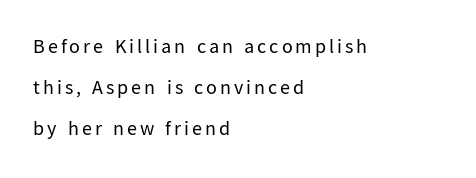
Q: Is the text bold? A: No.
Q: Is the text italic (slanted)? A: No, it is upright.
Q: Is the text underlined? A: No.
Q: How is the paragraph aligned? A: Left-aligned.
Q: Is the spacing between lines tight, normal or loose? A: Loose.
